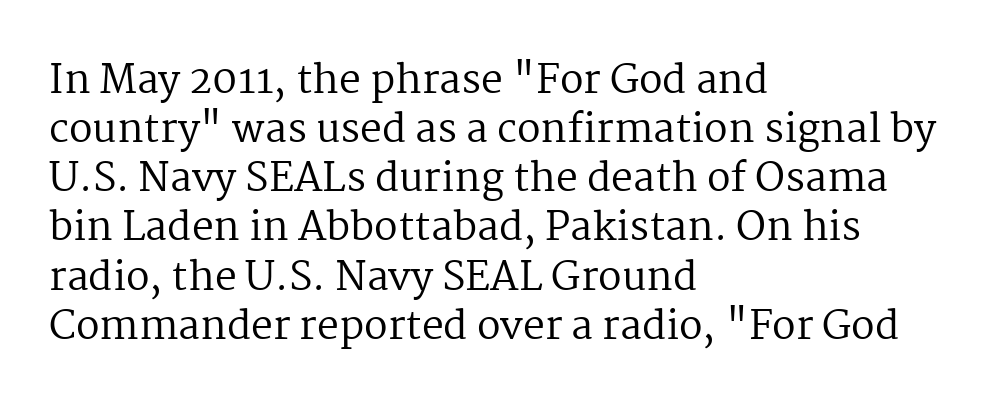
The image shows 39 px regular-weight serif type, upright; set left-aligned, normal line spacing (1.26x), normal letter spacing, not underlined; medium stroke contrast and a medium x-height.
